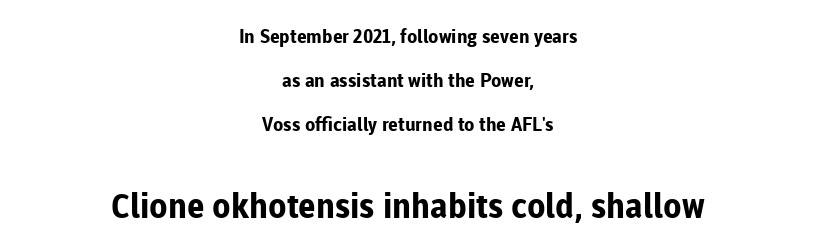
{"serif": "no", "italic": "no", "bold": "yes", "weight": "bold", "width": "normal", "stroke_contrast": "low", "x_height": "medium", "monospaced": "no", "underline": "no", "align": "center", "line_spacing": "loose", "line_spacing_ratio": 2.32, "letter_spacing": "normal", "letter_spacing_em": 0.0, "larger_block": "second", "size_ratio": 1.79, "glyph_px": 34}
